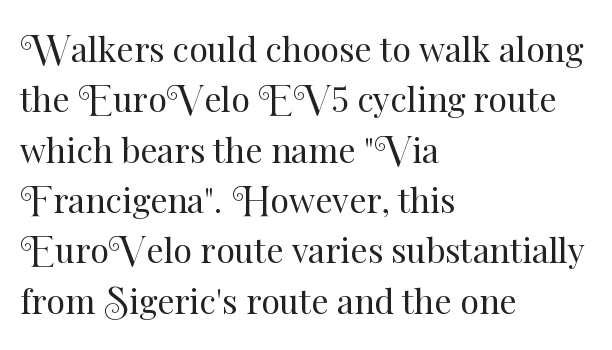
The designer left line spacing at the default. Stroke thickness stays within the range of a standard reading face or lighter. Which margin do the lines hug? The left one — the right edge is uneven. You could not count columns in this text — the font is proportionally spaced. The baseline area is clear.
